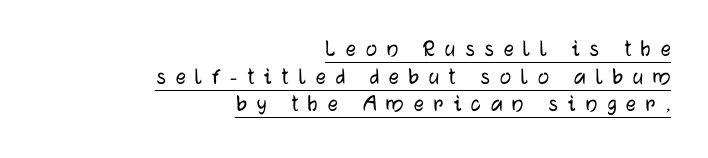
Q: Is the text italic (slanted)? A: No, it is upright.
Q: Is the text underlined? A: Yes.
Q: How is the paragraph aligned? A: Right-aligned.
Q: Is the spacing between letters normal or unusually wide? A: Unusually wide.
Q: Is the spacing between lines tight, normal or loose? A: Tight.
